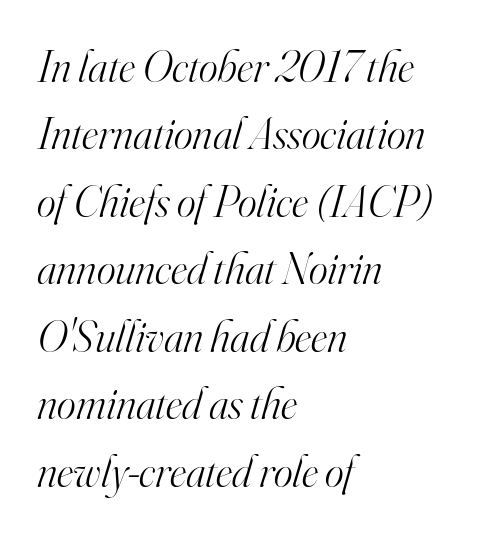
{"serif": "yes", "italic": "yes", "lean": "right", "slant_degrees": 16, "bold": "no", "weight": "light", "width": "normal", "stroke_contrast": "high", "x_height": "small", "monospaced": "no", "underline": "no", "align": "left", "line_spacing": "normal", "line_spacing_ratio": 1.5, "letter_spacing": "normal", "letter_spacing_em": 0.0, "glyph_px": 45}
